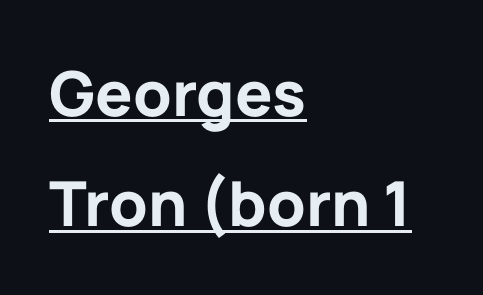
Q: Is the text bold? A: Yes.
Q: Is the text italic (slanted)? A: No, it is upright.
Q: Is the typeface a serif or a sans-serif typeface? A: Sans-serif.
Q: Is the text underlined? A: Yes.
Q: How is the paragraph aligned? A: Left-aligned.
Q: Is the spacing between letters normal or unusually wide? A: Normal.
Q: Width (condensed, normal, or wide)? A: Normal.
Q: Stroke contrast? A: Low.
Q: x-height? A: Medium.
Q: Monospaced? A: No.
